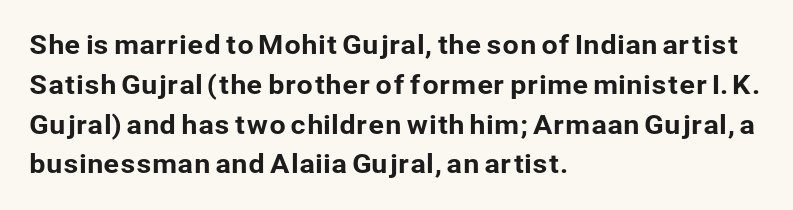
{"italic": "no", "underline": "no", "align": "left", "line_spacing": "normal", "line_spacing_ratio": 1.53, "letter_spacing": "normal", "letter_spacing_em": 0.0, "glyph_px": 26}
